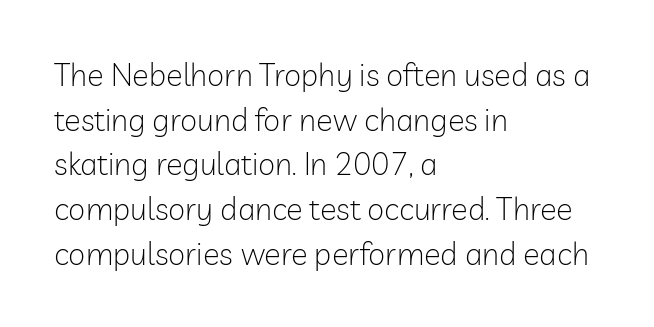
Q: Is the text bold? A: No.
Q: Is the text italic (slanted)? A: No, it is upright.
Q: Is the typeface a serif or a sans-serif typeface? A: Sans-serif.
Q: Is the text underlined? A: No.
Q: How is the paragraph aligned? A: Left-aligned.
Q: Is the spacing between letters normal or unusually wide? A: Normal.
Q: Is the spacing between lines tight, normal or loose? A: Normal.
Q: Width (condensed, normal, or wide)? A: Normal.
Q: Stroke contrast? A: Low.
Q: x-height? A: Medium.
Q: Monospaced? A: No.
